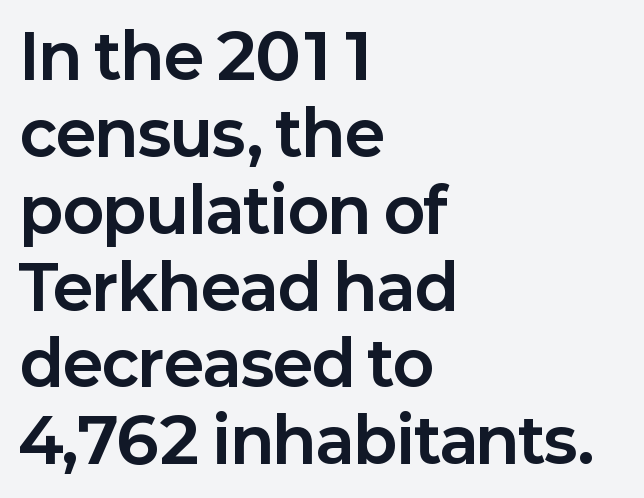
{"serif": "no", "italic": "no", "bold": "yes", "weight": "bold", "width": "normal", "stroke_contrast": "low", "x_height": "medium", "monospaced": "no", "underline": "no", "align": "left", "line_spacing": "normal", "line_spacing_ratio": 1.26, "letter_spacing": "normal", "letter_spacing_em": 0.0, "glyph_px": 61}
